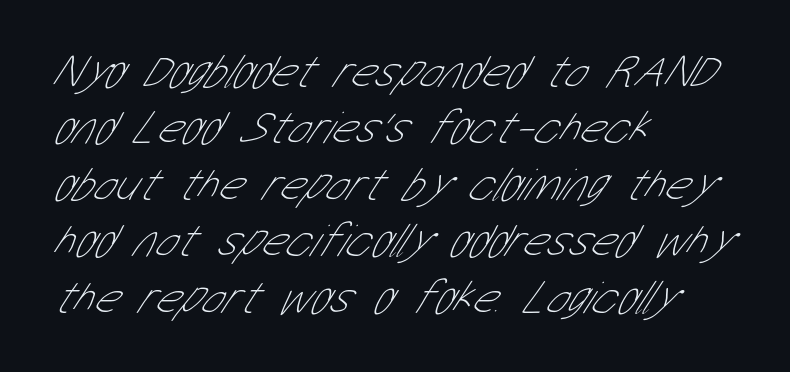
Q: Is the text bold? A: No.
Q: Is the typeface a serif or a sans-serif typeface? A: Sans-serif.
Q: Is the text underlined? A: No.
Q: How is the paragraph aligned? A: Left-aligned.
Q: Is the spacing between letters normal or unusually wide? A: Normal.
Q: Width (condensed, normal, or wide)? A: Condensed.
Q: Stroke contrast? A: Low.
Q: x-height? A: Medium.
Q: Monospaced? A: No.
